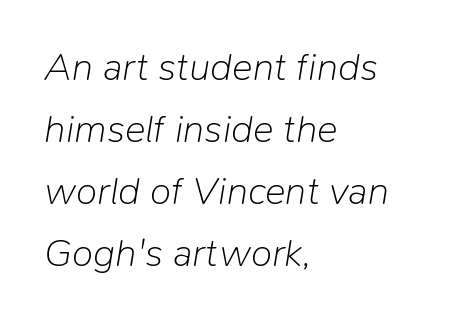
{"italic": "yes", "lean": "right", "slant_degrees": 9, "bold": "no", "weight": "light", "width": "normal", "stroke_contrast": "low", "x_height": "medium", "monospaced": "no", "underline": "no", "align": "left", "line_spacing": "normal", "line_spacing_ratio": 1.59, "letter_spacing": "normal", "letter_spacing_em": 0.0, "glyph_px": 39}
